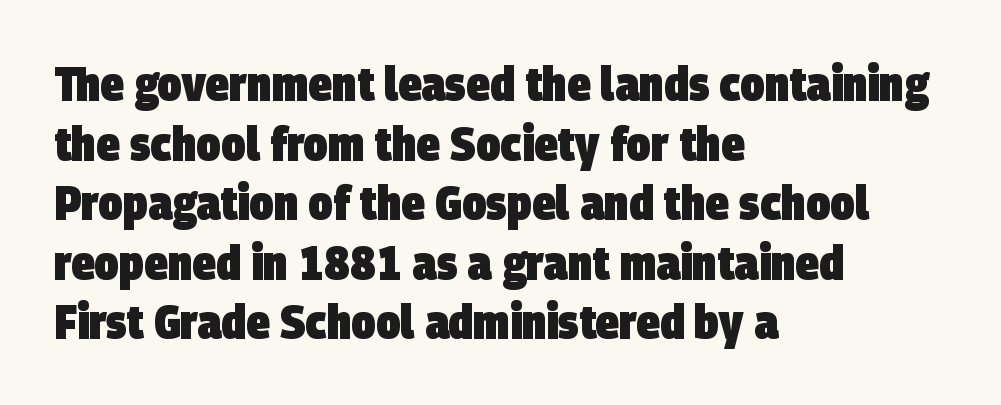
{"serif": "no", "bold": "yes", "weight": "heavy", "width": "condensed", "stroke_contrast": "low", "x_height": "large", "monospaced": "no", "underline": "no", "align": "left", "line_spacing_ratio": 1.24, "letter_spacing": "normal", "letter_spacing_em": 0.0, "glyph_px": 48}
